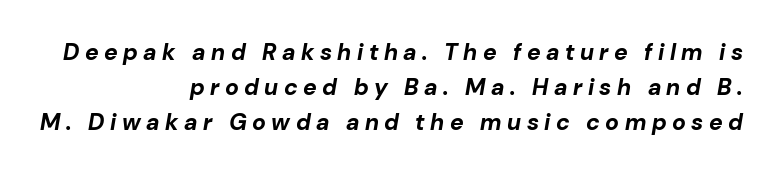
{"italic": "yes", "lean": "right", "slant_degrees": 10, "bold": "yes", "underline": "no", "align": "right", "line_spacing": "normal", "line_spacing_ratio": 1.52, "letter_spacing": "wide", "letter_spacing_em": 0.24, "glyph_px": 23}
